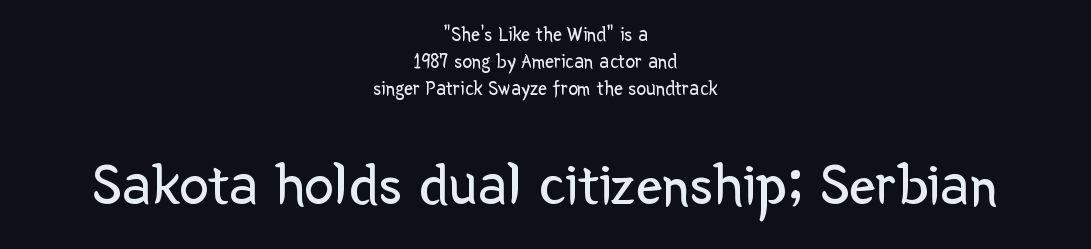
The image shows 59 px regular-weight sans-serif type, upright; set centered, normal line spacing (1.36x), normal letter spacing, not underlined; the second (bottom) block is 2.95x larger; low stroke contrast and a medium x-height.
